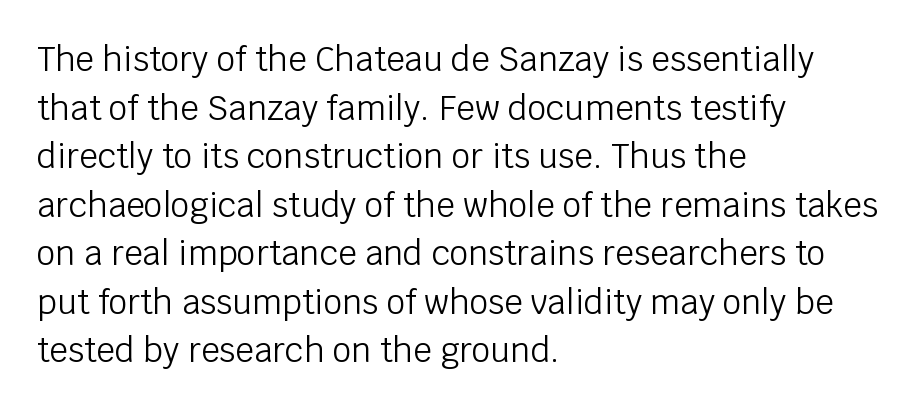
{"serif": "no", "italic": "no", "bold": "no", "weight": "light", "width": "normal", "stroke_contrast": "low", "x_height": "large", "monospaced": "no", "underline": "no", "align": "left", "line_spacing": "normal", "line_spacing_ratio": 1.47, "letter_spacing": "normal", "letter_spacing_em": 0.0, "glyph_px": 33}
